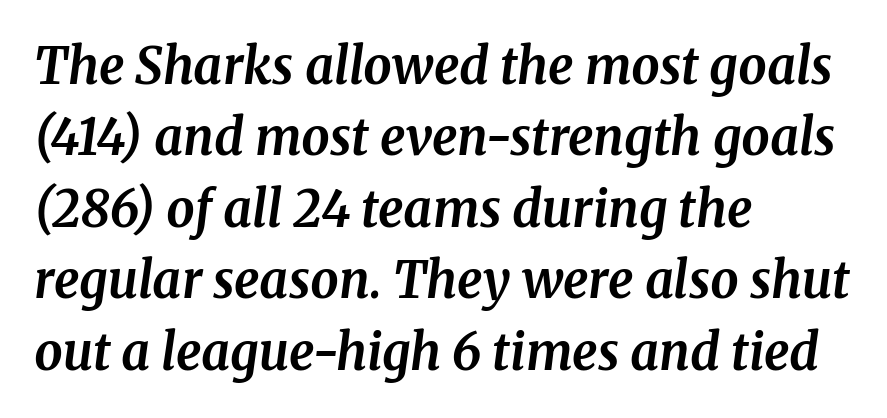
The image shows 50 px bold serif type, italic (leaning right); set left-aligned, normal line spacing (1.43x), normal letter spacing, not underlined; medium stroke contrast and a medium x-height.
